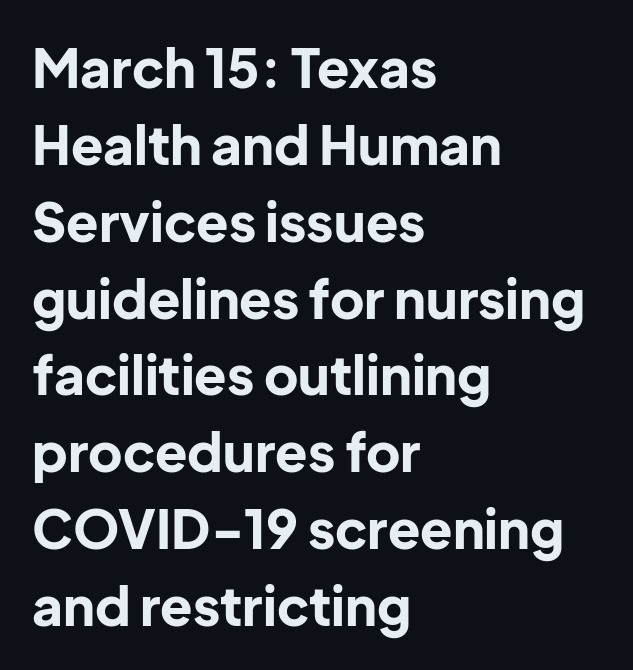
Here the designer chose a conventional face with non-uniform glyph widths. The letterforms sit shoulder to shoulder at normal distance. Baseline-to-baseline distance is the conventional proportion of letter height. A student would call this left alignment; a typographer would say flush left, rag right. This sample uses a sans-serif face. Heavy, bold letterforms.
